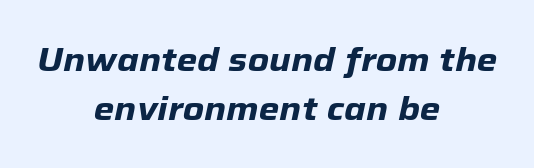
Every letter is thick-stroked: bold, no question. Think of a printed novel: that variable character pitch is what you see here. Compared with a flush-left layout, this one balances lines on the center instead. Check under the words: just untouched page. Does the leading feel generous? No, just average. Does extra space separate the letters? No, they use regular spacing.
